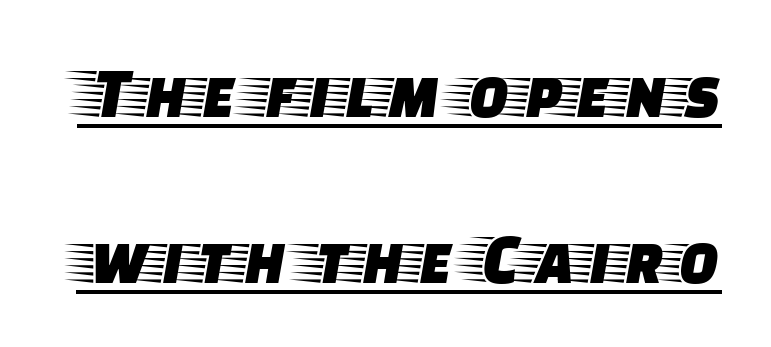
Honestly, the rows look like they've been pulled way apart. Honestly, the letter spacing is just normal — you wouldn't notice it. These characters rest on top of a visible drawn line.
